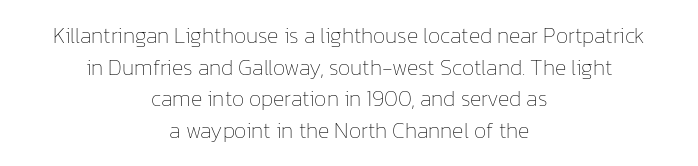
Rows of type keep a routine distance in the vertical direction. Tracking here is standard; glyphs follow each other at the usual distance. A quiet, ordinary-to-light weight characterises the typeface. Reading down the block, each line starts at a different indent, mirrored at its end.
